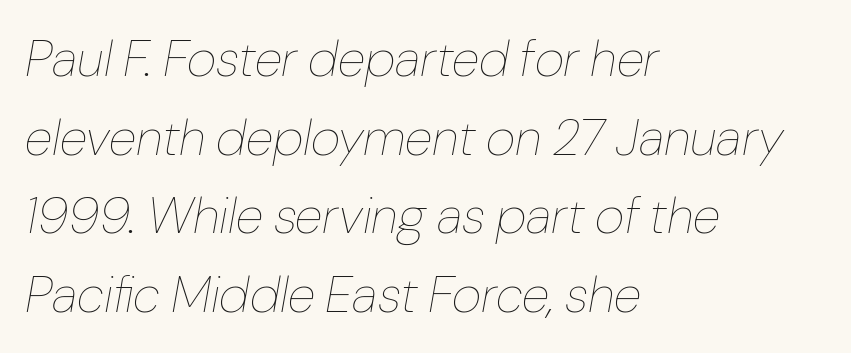
No extra ink here — the face is not bold. A student would call this left alignment; a typographer would say flush left, rag right. The letters are slanted; this is an italic face. Each row of text sits above clean, open space.
